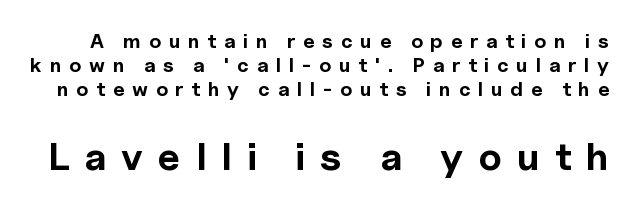
Note the varied advance widths — an 'i' is clearly narrower than an 'm'. Clear beneath every line of the passage. Here the second block reads like a headline and the first like body copy. Every letter is thick-stroked: bold, no question.
